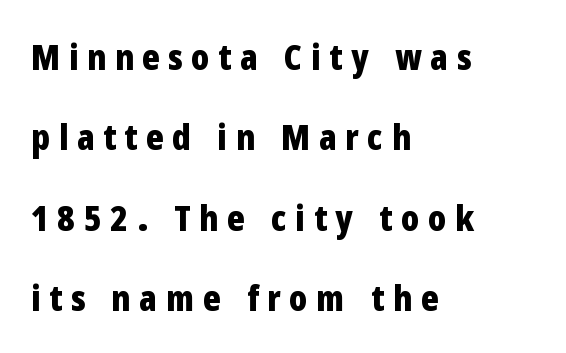
The glyphs are unaccompanied by any horizontal stroke below them. The horizontal fit of the characters is loose and conspicuously gappy. Is this a sans? Yes — the strokes have no serifs. Think of a printed novel: that variable character pitch is what you see here. The typesetter chose a ragged-right arrangement here. Heavy, bold letterforms.
